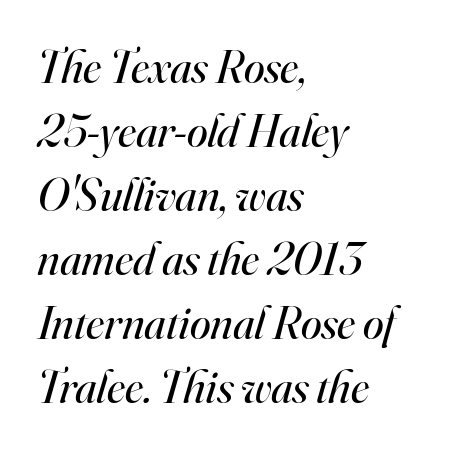
The image shows 47 px regular-weight serif type, italic (leaning right); set left-aligned, normal line spacing (1.36x), normal letter spacing, not underlined; high stroke contrast and a small x-height.
